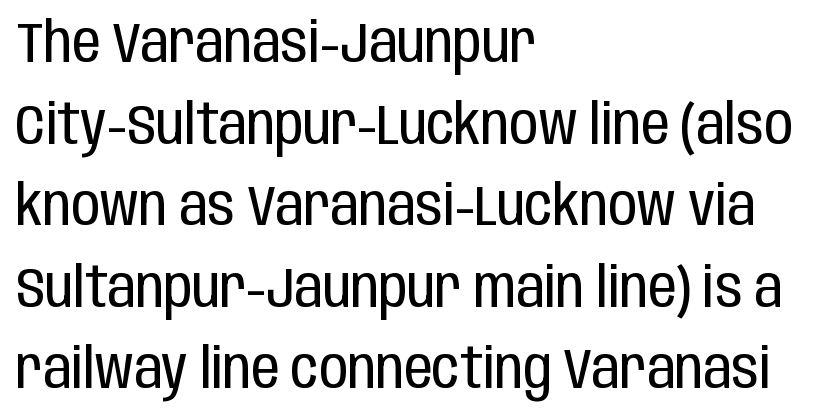
The image shows 57 px regular-weight, condensed sans-serif type, upright; set left-aligned, normal line spacing (1.43x), normal letter spacing, not underlined; low stroke contrast and a large x-height.
